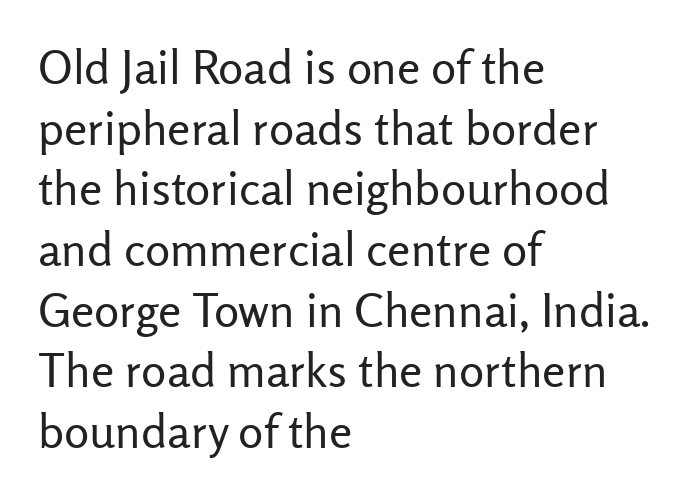
{"serif": "no", "italic": "no", "bold": "no", "weight": "regular", "width": "normal", "stroke_contrast": "low", "x_height": "medium", "monospaced": "no", "underline": "no", "align": "left", "line_spacing": "normal", "line_spacing_ratio": 1.29, "letter_spacing": "normal", "letter_spacing_em": 0.0, "glyph_px": 47}
